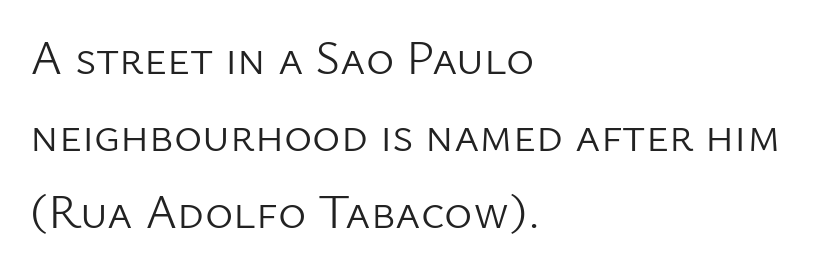
The letters sit at their default tracking, neither squeezed nor spread. The lines sit at an ordinary, default distance from one another. Check the space under the baseline: it is left empty. The specimen reads as upright at a glance.
